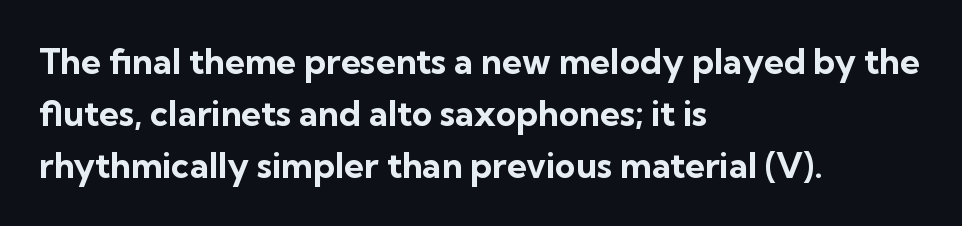
Alignment: flush left. Heft: maximum for text — a bold. The block of text has a typical density, with ordinary space between rows. The gap between lines stays unmarked.
